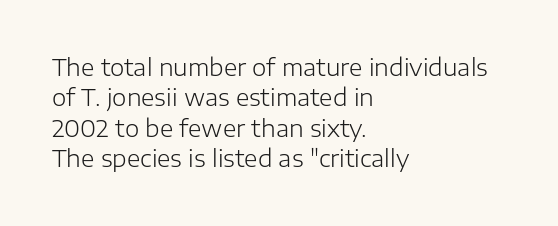
The space directly below the letters is spotless. Caption: standard tracking, unaltered. Vertically, the passage feels balanced, rows spaced as you'd expect. Does the lettering tilt? It doesn't — this is upright.
